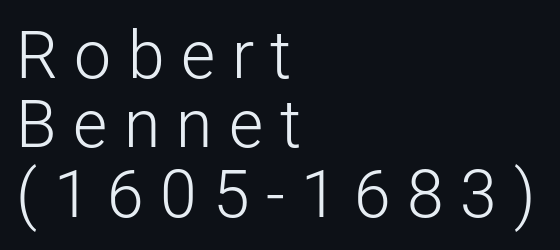
{"serif": "no", "italic": "no", "bold": "no", "weight": "light", "width": "normal", "stroke_contrast": "low", "x_height": "medium", "monospaced": "no", "underline": "no", "align": "left", "line_spacing": "tight", "line_spacing_ratio": 1.05, "letter_spacing": "wide", "letter_spacing_em": 0.25, "glyph_px": 66}
